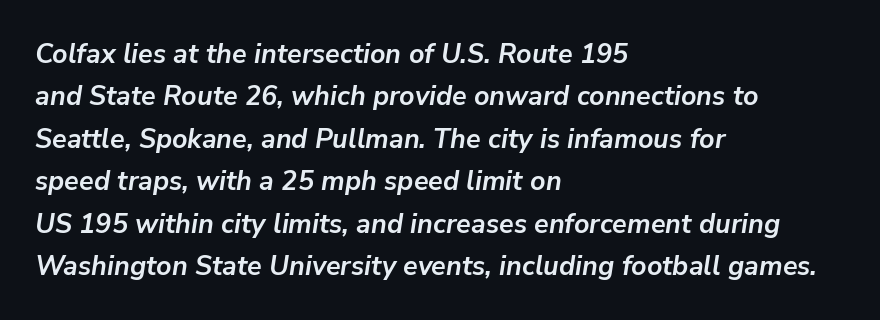
{"italic": "yes", "lean": "right", "slant_degrees": 9, "bold": "yes", "underline": "no", "align": "left", "line_spacing": "normal", "line_spacing_ratio": 1.57, "letter_spacing": "normal", "letter_spacing_em": 0.0, "glyph_px": 27}
